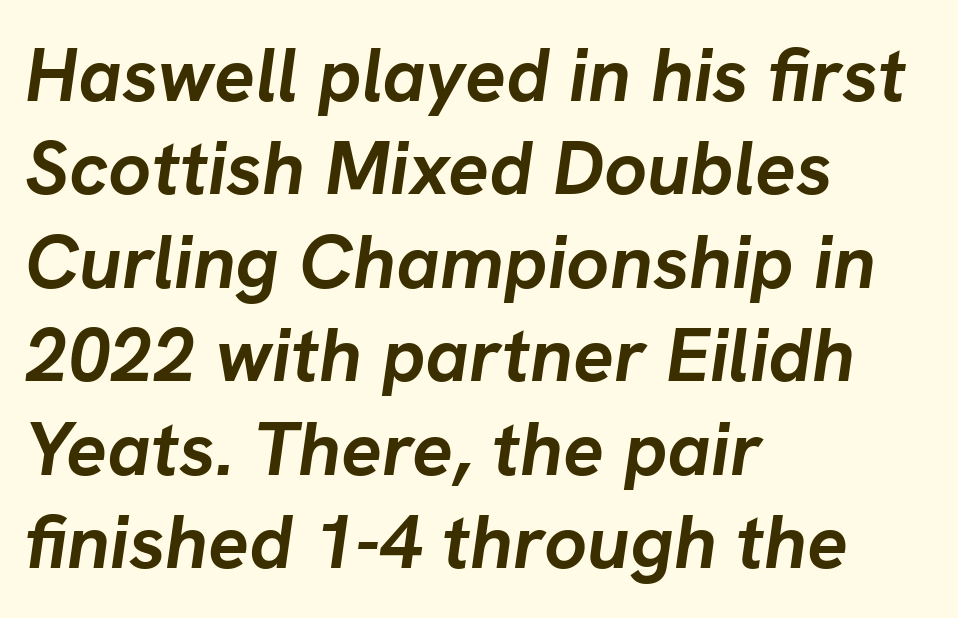
{"italic": "yes", "lean": "right", "slant_degrees": 8, "bold": "yes", "weight": "semibold", "width": "normal", "stroke_contrast": "low", "x_height": "medium", "monospaced": "no", "underline": "no", "align": "left", "line_spacing_ratio": 1.23, "letter_spacing": "normal", "letter_spacing_em": 0.0, "glyph_px": 76}
